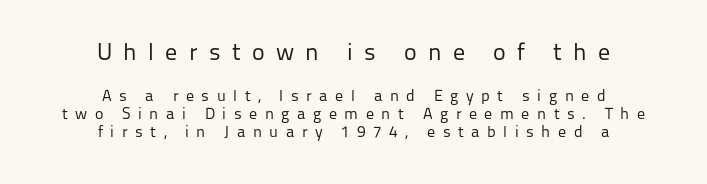
Teacher's note: observe the equal gaps on both sides — that is centered alignment. Between one letter and the next there's a generous, obvious gap. Notice how the stems are strictly vertical — no italics here. The area under the type is left untouched. Bigger letters appear in the top chunk; the bottom chunk is reduced. The font sits on the lighter half of the weight spectrum, regular included.
